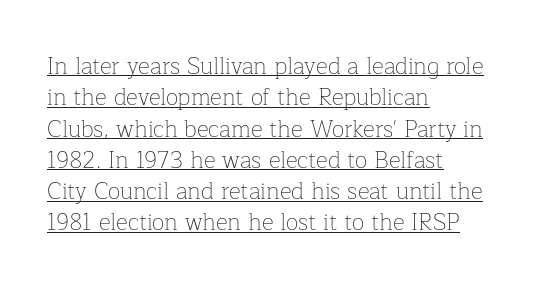
The image shows 23 px text type, upright; set left-aligned, normal line spacing (1.36x), normal letter spacing, underlined.
